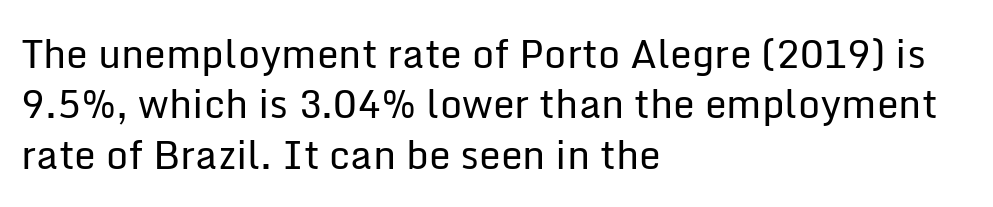
The image shows 39 px regular-weight sans-serif type, upright; set left-aligned, normal line spacing (1.29x), normal letter spacing, not underlined; low stroke contrast and a medium x-height.
